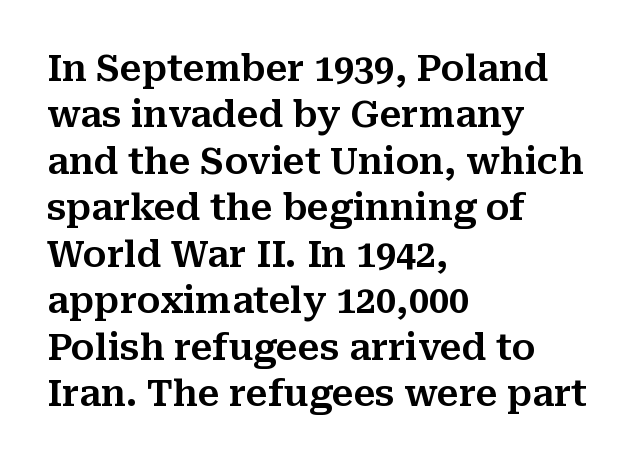
{"serif": "yes", "italic": "no", "width": "normal", "stroke_contrast": "medium", "x_height": "medium", "monospaced": "no", "underline": "no", "align": "left", "line_spacing": "normal", "line_spacing_ratio": 1.29, "letter_spacing": "normal", "letter_spacing_em": 0.0, "glyph_px": 36}
